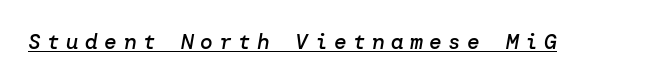
{"italic": "yes", "lean": "right", "slant_degrees": 10, "bold": "semi", "underline": "yes", "letter_spacing": "wide", "letter_spacing_em": 0.31, "glyph_px": 21}
